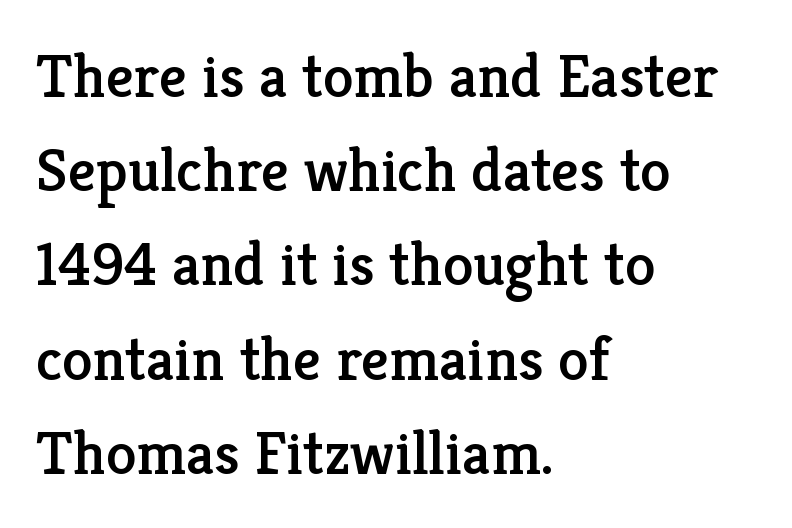
The image shows 62 px serif type, upright; set left-aligned, normal line spacing (1.52x), normal letter spacing, not underlined; low stroke contrast and a medium x-height.
